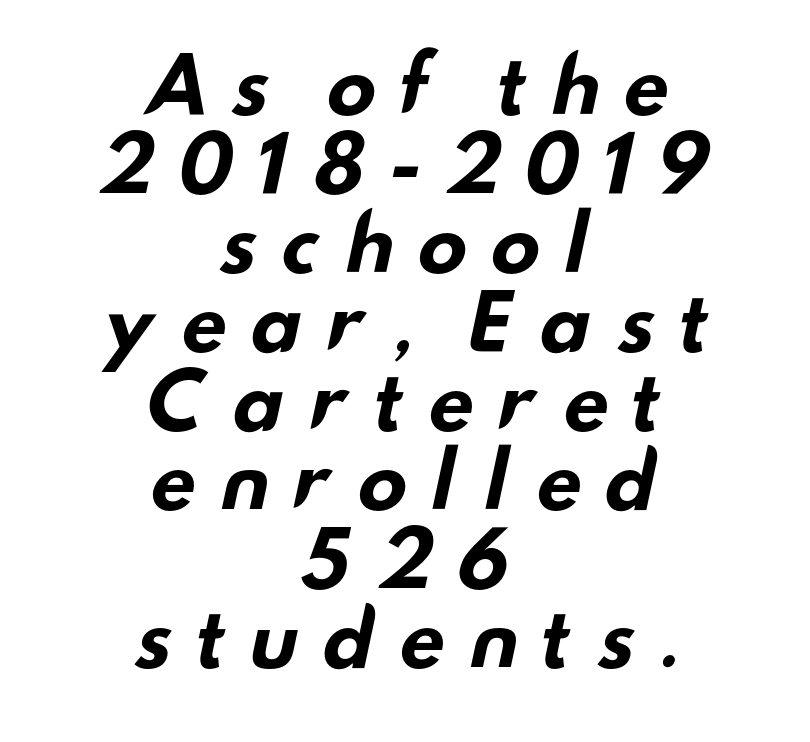
Q: Is the text bold? A: Yes.
Q: Is the typeface a serif or a sans-serif typeface? A: Sans-serif.
Q: Is the text underlined? A: No.
Q: How is the paragraph aligned? A: Centered.
Q: Is the spacing between letters normal or unusually wide? A: Unusually wide.
Q: Is the spacing between lines tight, normal or loose? A: Tight.
Q: Width (condensed, normal, or wide)? A: Wide.
Q: Stroke contrast? A: Low.
Q: x-height? A: Small.
Q: Monospaced? A: No.
